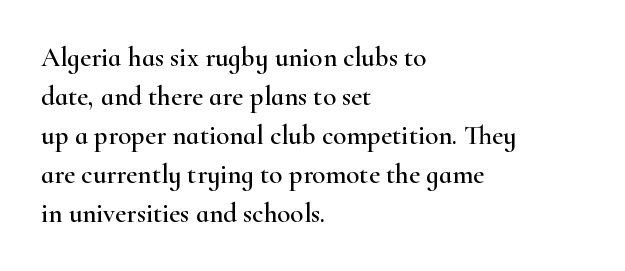
This block has exactly the height ordinary leading produces. The specimen reads as upright at a glance. Letters rest on an invisible, unmarked baseline. Compared with typical body copy, the letter spacing here is the same.
